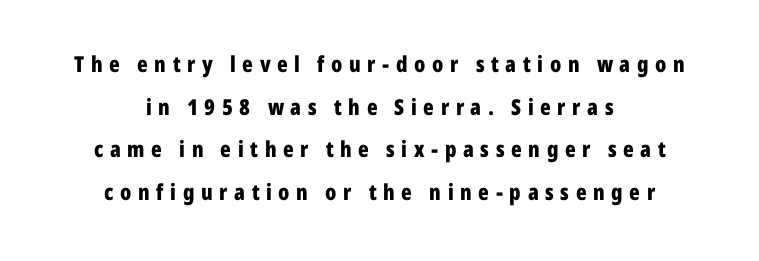
Q: Is the text bold? A: Yes.
Q: Is the text italic (slanted)? A: No, it is upright.
Q: Is the text underlined? A: No.
Q: How is the paragraph aligned? A: Centered.
Q: Is the spacing between letters normal or unusually wide? A: Unusually wide.
Q: Is the spacing between lines tight, normal or loose? A: Loose.
